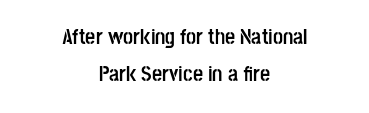
{"italic": "no", "bold": "yes", "underline": "no", "align": "center", "line_spacing": "normal", "line_spacing_ratio": 1.67, "letter_spacing": "normal", "letter_spacing_em": 0.0, "glyph_px": 22}
